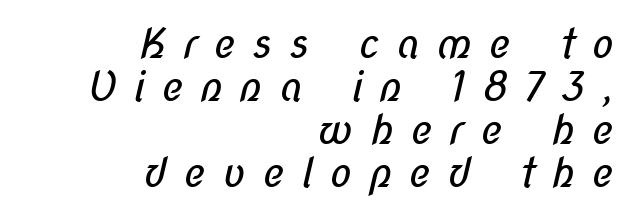
Looks like regular typesetting: each glyph gets only the width it needs. Students, observe: this is what under-led, compact text looks like. The passage shown is typeset with a sans-serif family. The string is rendered with underlining switched off. Caption: expanded tracking, letters set apart.
